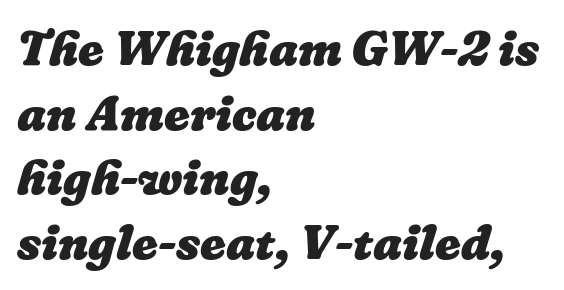
The image shows 49 px heavy type; set left-aligned, normal line spacing (1.32x), normal letter spacing, not underlined; low stroke contrast and a medium x-height.
